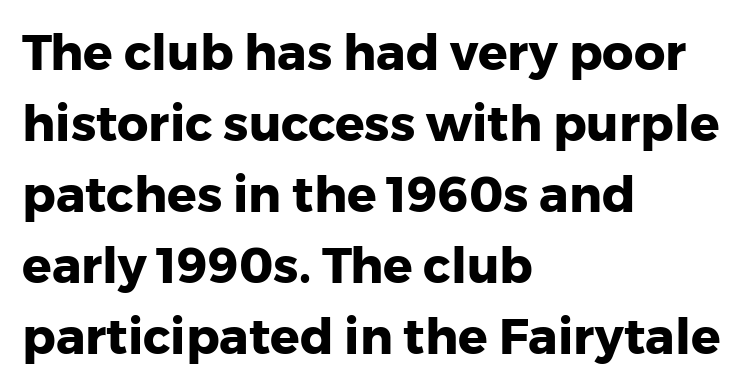
{"serif": "no", "italic": "no", "bold": "yes", "weight": "heavy", "width": "normal", "stroke_contrast": "low", "x_height": "medium", "monospaced": "no", "underline": "no", "align": "left", "line_spacing": "normal", "line_spacing_ratio": 1.45, "letter_spacing": "normal", "letter_spacing_em": 0.0, "glyph_px": 49}
